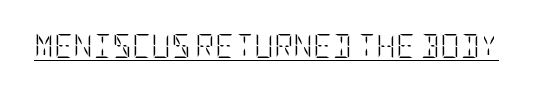
Q: Is the text bold? A: No.
Q: Is the text italic (slanted)? A: No, it is upright.
Q: Is the text underlined? A: Yes.
Q: Is the spacing between letters normal or unusually wide? A: Normal.
